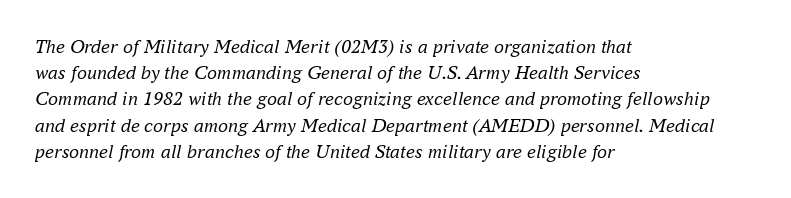
Q: Is the text bold? A: No.
Q: Is the text italic (slanted)? A: Yes, it leans right by about 16 degrees.
Q: Is the text underlined? A: No.
Q: How is the paragraph aligned? A: Left-aligned.
Q: Is the spacing between letters normal or unusually wide? A: Normal.
Q: Is the spacing between lines tight, normal or loose? A: Normal.
